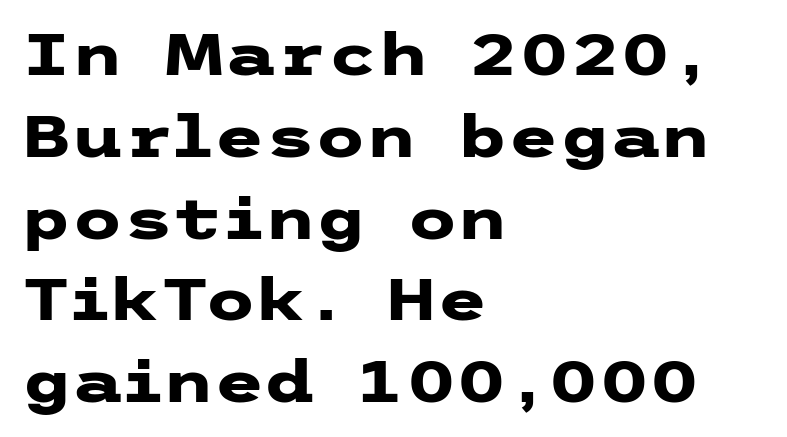
Upright lettering throughout. Only glyphs here, with clear space below each row. All the whitespace from short lines collects on the right. Regular leading. Regarding serifs, this sample does without them.
